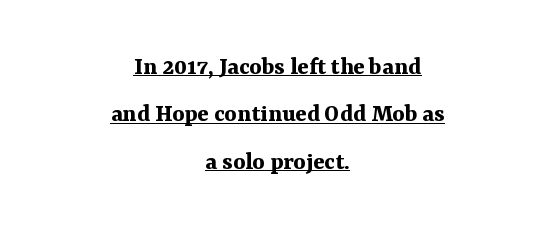
The image shows 26 px bold type, upright; set centered, line spacing 1.82x, normal letter spacing, underlined.
